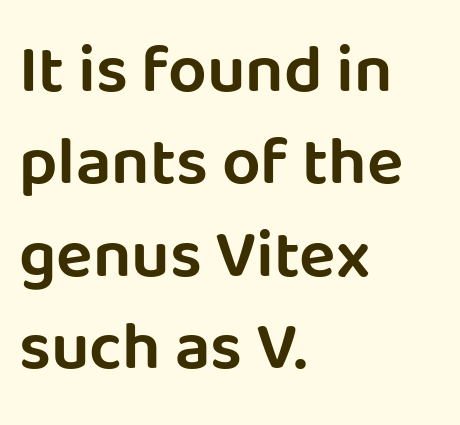
The passage is arranged the way most books set body copy — flush left. Varying glyph widths throughout — classic text-font behaviour. Here the glyphs are tracked normally, forming tight word shapes. You can tell it's not italic because the verticals are truly vertical. The type family on display is of the sans-serif kind.
